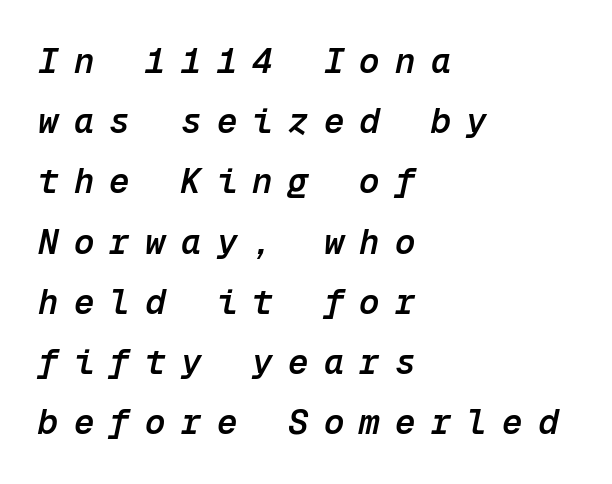
{"italic": "yes", "lean": "right", "slant_degrees": 12, "bold": "semi", "weight": "semibold", "width": "normal", "stroke_contrast": "low", "x_height": "medium", "monospaced": "yes", "underline": "no", "align": "left", "line_spacing_ratio": 1.77, "letter_spacing": "wide", "letter_spacing_em": 0.45, "glyph_px": 34}
